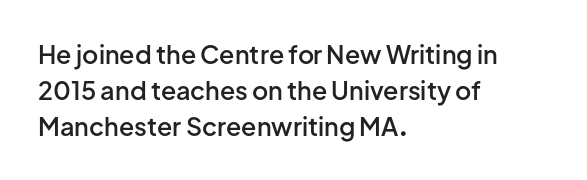
Q: Is the text bold? A: Semi-bold.
Q: Is the text italic (slanted)? A: No, it is upright.
Q: Is the text underlined? A: No.
Q: How is the paragraph aligned? A: Left-aligned.
Q: Is the spacing between letters normal or unusually wide? A: Normal.
Q: Is the spacing between lines tight, normal or loose? A: Normal.
